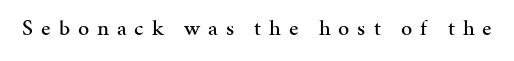
Q: Is the text italic (slanted)? A: No, it is upright.
Q: Is the text underlined? A: No.
Q: Is the spacing between letters normal or unusually wide? A: Unusually wide.
